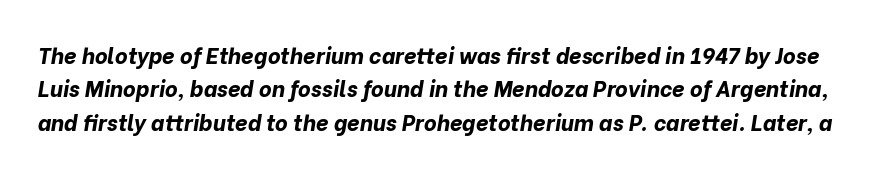
{"italic": "yes", "lean": "right", "slant_degrees": 10, "bold": "yes", "underline": "no", "line_spacing": "normal", "line_spacing_ratio": 1.52, "letter_spacing": "normal", "letter_spacing_em": 0.0, "glyph_px": 22}
